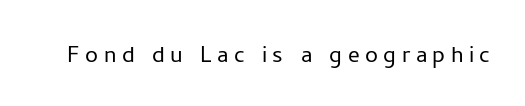
{"serif": "no", "italic": "no", "bold": "no", "weight": "light", "width": "normal", "stroke_contrast": "low", "x_height": "medium", "monospaced": "no", "underline": "no", "glyph_px": 29}
